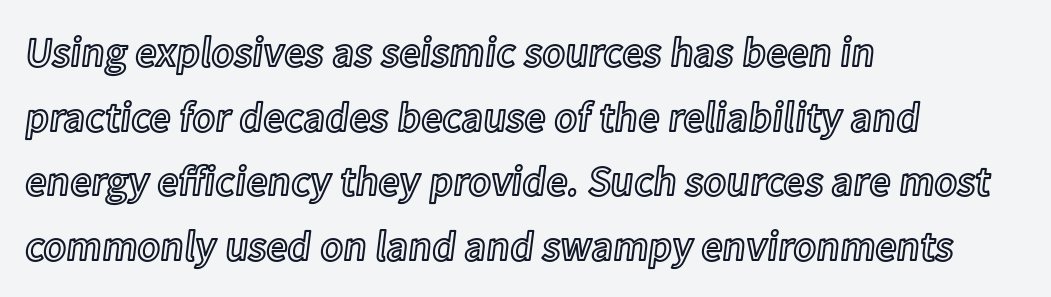
Q: Is the text italic (slanted)? A: Yes.
Q: Is the text underlined? A: No.
Q: How is the paragraph aligned? A: Left-aligned.
Q: Is the spacing between letters normal or unusually wide? A: Normal.
Q: Is the spacing between lines tight, normal or loose? A: Normal.
Q: Width (condensed, normal, or wide)? A: Normal.
Q: x-height? A: Medium.
Q: Monospaced? A: No.
